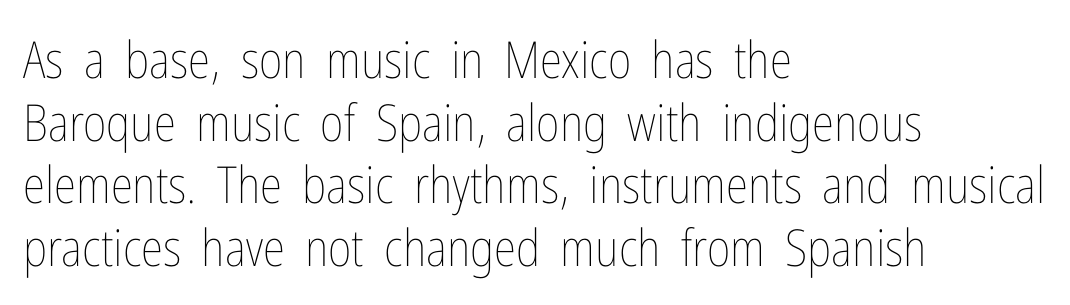
Quick note: underline off. Compared with typical body copy, the letter spacing here is the same. The letters advance in unequal steps, a hallmark of proportional type. Rendered with straight, roman letterforms.
